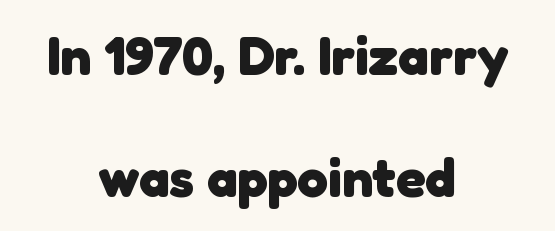
Q: Is the text bold? A: Yes.
Q: Is the typeface a serif or a sans-serif typeface? A: Sans-serif.
Q: Is the text underlined? A: No.
Q: How is the paragraph aligned? A: Centered.
Q: Is the spacing between letters normal or unusually wide? A: Normal.
Q: Is the spacing between lines tight, normal or loose? A: Loose.
Q: Width (condensed, normal, or wide)? A: Normal.
Q: Stroke contrast? A: Low.
Q: x-height? A: Medium.
Q: Monospaced? A: No.
